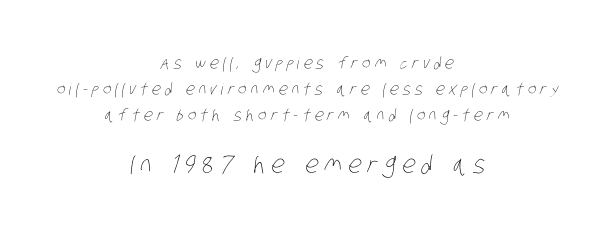
The image shows 24 px text type; set centered, normal line spacing (1.62x), unusually wide letter spacing (+0.26 em), not underlined; the second (bottom) block is 1.5x larger.
